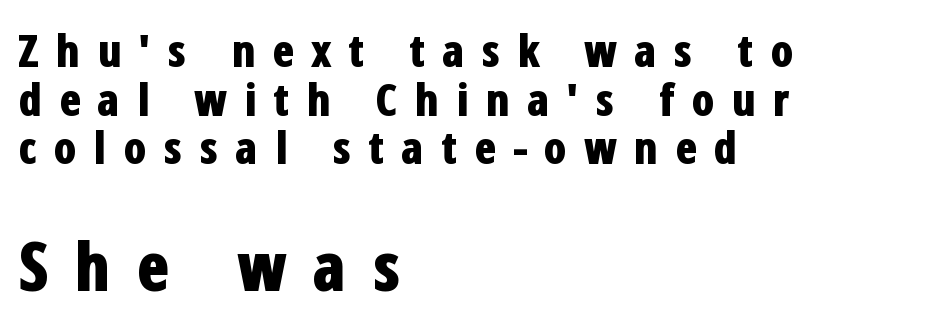
Q: Is the text bold? A: Yes.
Q: Is the text italic (slanted)? A: No, it is upright.
Q: Is the typeface a serif or a sans-serif typeface? A: Sans-serif.
Q: Is the text underlined? A: No.
Q: How is the paragraph aligned? A: Left-aligned.
Q: Is the spacing between letters normal or unusually wide? A: Unusually wide.
Q: Is the spacing between lines tight, normal or loose? A: Tight.
Q: Which block of text is set in a larger size, the first (top) or the second (bottom)? A: The second (bottom) one.
Q: Width (condensed, normal, or wide)? A: Condensed.
Q: Stroke contrast? A: Low.
Q: x-height? A: Medium.
Q: Monospaced? A: No.
